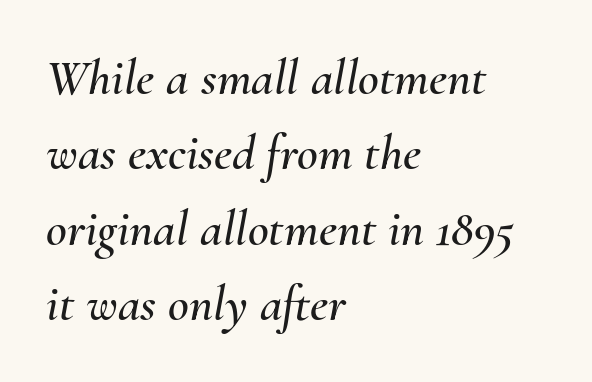
Q: Is the text italic (slanted)? A: Yes, it leans right by about 10 degrees.
Q: Is the text underlined? A: No.
Q: How is the paragraph aligned? A: Left-aligned.
Q: Is the spacing between letters normal or unusually wide? A: Normal.
Q: Is the spacing between lines tight, normal or loose? A: Normal.
Q: Width (condensed, normal, or wide)? A: Normal.
Q: Stroke contrast? A: Medium.
Q: x-height? A: Small.
Q: Monospaced? A: No.
